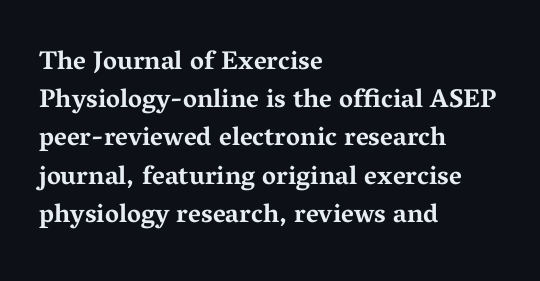
The image shows 26 px bold type, upright; set left-aligned, normal line spacing (1.47x), normal letter spacing, not underlined.
